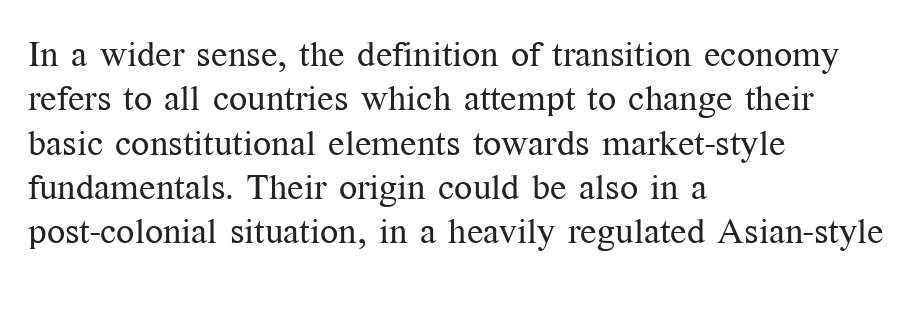
The image shows 36 px regular-weight serif type, upright; set left-aligned, line spacing 1.23x, normal letter spacing, not underlined; medium stroke contrast and a medium x-height.
